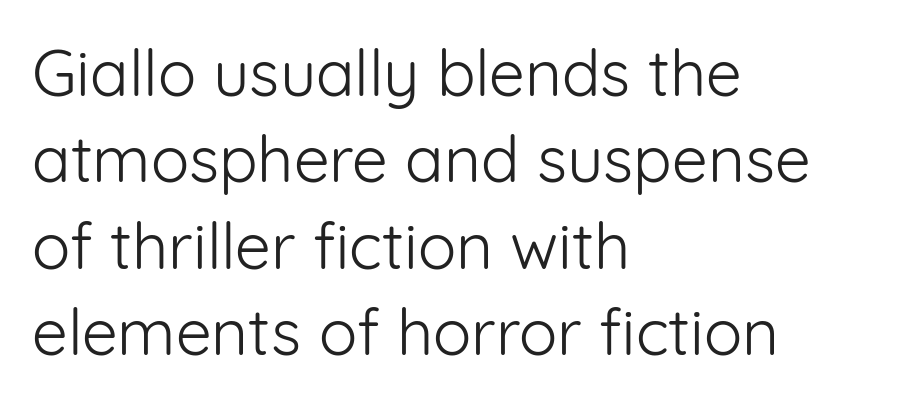
The image shows 64 px light sans-serif type, upright; set left-aligned, normal line spacing (1.35x), normal letter spacing, not underlined; low stroke contrast and a medium x-height.
